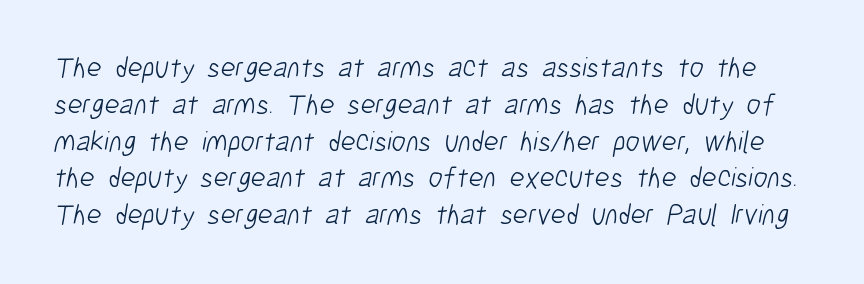
{"serif": "no", "bold": "no", "weight": "light", "width": "condensed", "stroke_contrast": "low", "x_height": "medium", "monospaced": "no", "underline": "no", "line_spacing": "normal", "line_spacing_ratio": 1.27, "letter_spacing": "normal", "letter_spacing_em": 0.0, "glyph_px": 29}
